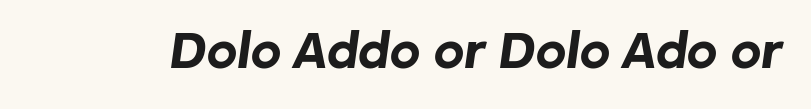
The baseline area is clear. Between one letter and the next there's only the usual sliver of space. Character widths vary here, with narrow letters taking less room than wide ones. Weight: bold.
